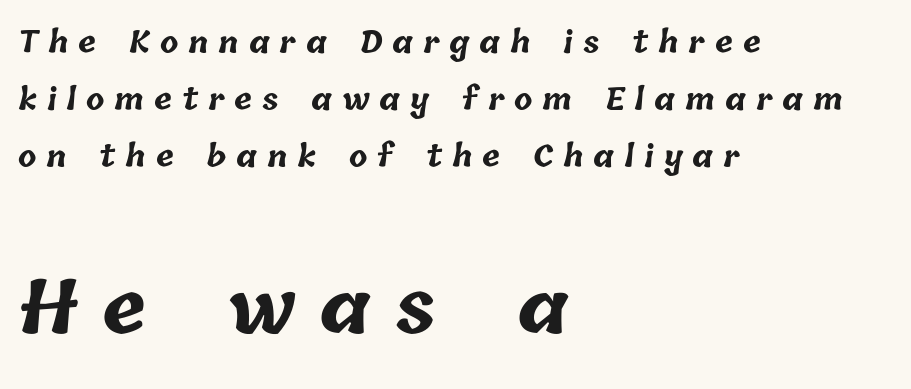
{"bold": "yes", "weight": "bold", "width": "normal", "stroke_contrast": "low", "x_height": "medium", "monospaced": "no", "underline": "no", "align": "left", "line_spacing": "loose", "line_spacing_ratio": 1.9, "letter_spacing": "wide", "letter_spacing_em": 0.33, "larger_block": "second", "size_ratio": 2.47, "glyph_px": 74}
